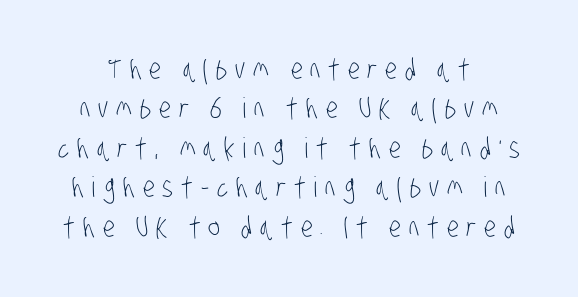
The rendering uses natural spacing where letterforms have individual widths. The tracking reads as deliberately expanded to a designer's eye. This rendering employs a face without finishing strokes, i.e., a sans-serif. No heavy texture on the line: the type isn't bold.
